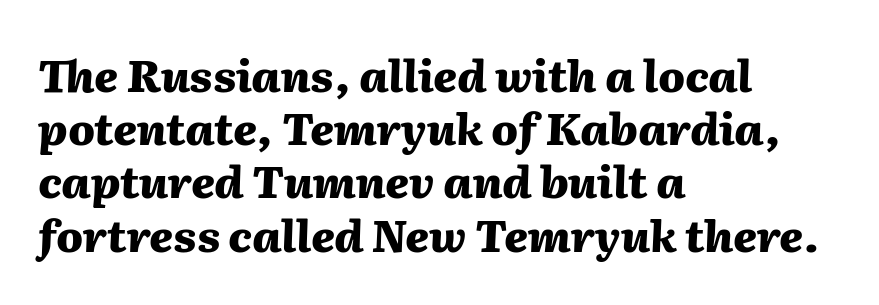
In terms of posture, this sample is oblique. Nobody touched the tracking dial on this one. Bare-footed words on every line. Strong, thick strokes mark this as bold type. The passage shown is typed in a proportional face where columns would drift.
